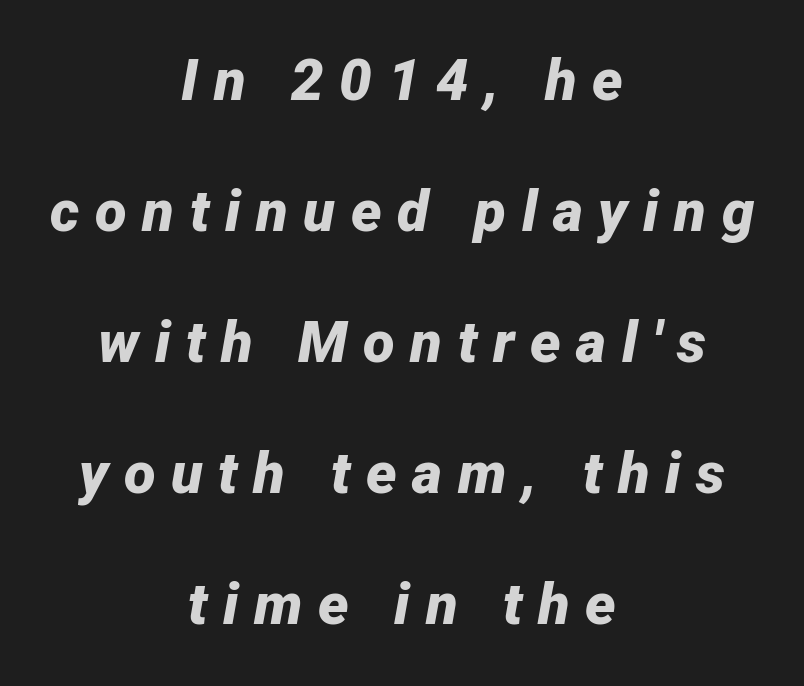
Q: Is the text bold? A: Yes.
Q: Is the text italic (slanted)? A: Yes, it leans right by about 12 degrees.
Q: Is the text underlined? A: No.
Q: How is the paragraph aligned? A: Centered.
Q: Is the spacing between letters normal or unusually wide? A: Unusually wide.
Q: Is the spacing between lines tight, normal or loose? A: Loose.
Q: Width (condensed, normal, or wide)? A: Normal.
Q: Stroke contrast? A: Low.
Q: x-height? A: Medium.
Q: Monospaced? A: No.
